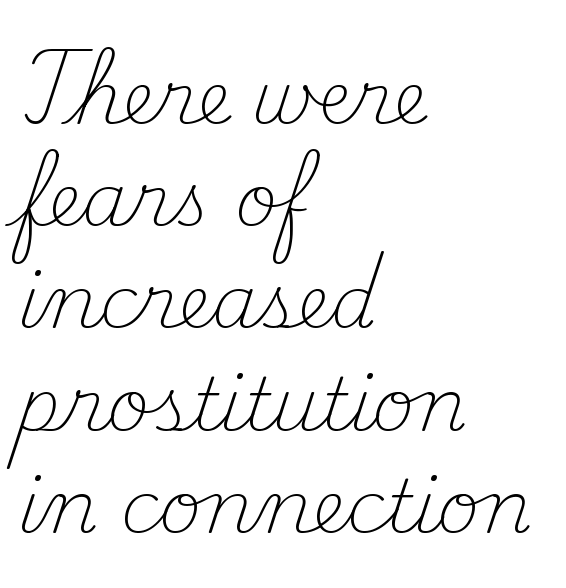
{"serif": "yes", "bold": "no", "weight": "light", "width": "normal", "stroke_contrast": "medium", "x_height": "small", "monospaced": "no", "underline": "no", "align": "left", "line_spacing": "normal", "line_spacing_ratio": 1.4, "letter_spacing": "normal", "letter_spacing_em": 0.0, "glyph_px": 73}
